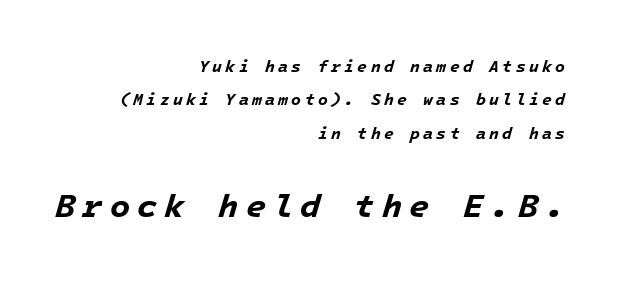
The image shows 33 px bold type, italic (leaning right), monospaced; set right-aligned, loose line spacing (2.09x), unusually wide letter spacing (+0.21 em), not underlined; the second (bottom) block is 2.06x larger; low stroke contrast and a medium x-height.
